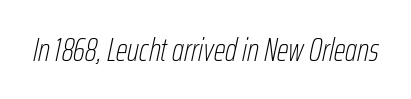
The image shows 33 px thin, condensed type, italic (leaning right); set normal letter spacing, not underlined; low stroke contrast and a medium x-height.
